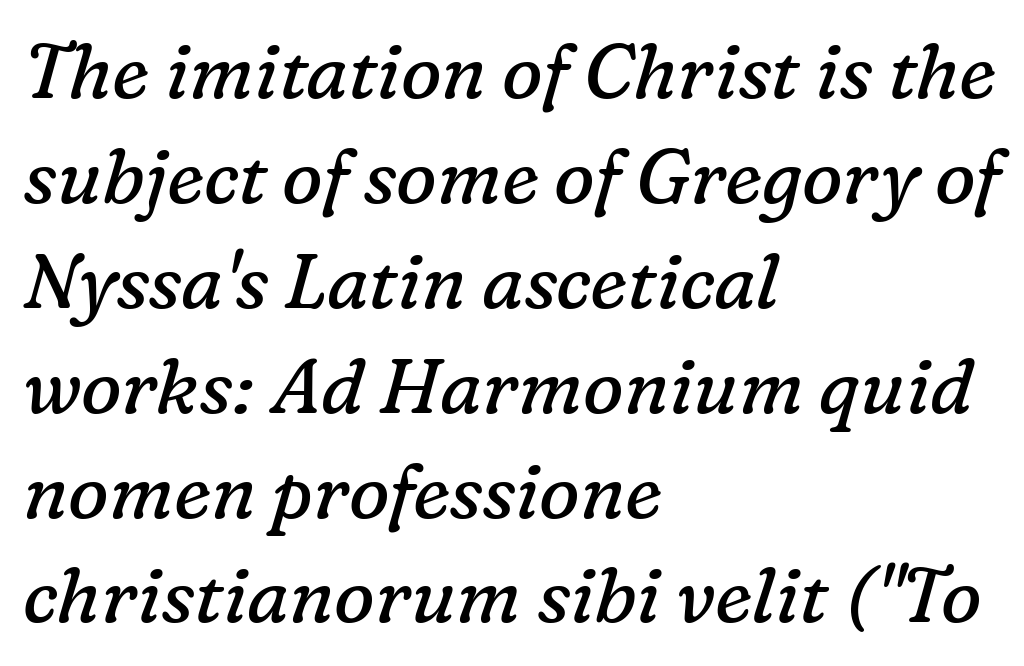
Leftover space on each line is placed entirely after the last word. Notice how the stems are inclined rather than vertical — that's the hallmark of italics. This is not heavy type; no bold has been used. The area under the type is left untouched. Spacing verdict: proportional, widths tailored to each character.
